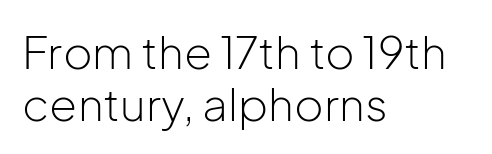
{"serif": "no", "italic": "no", "bold": "no", "weight": "light", "width": "normal", "stroke_contrast": "low", "x_height": "medium", "monospaced": "no", "underline": "no", "align": "left", "line_spacing_ratio": 1.16, "letter_spacing": "normal", "letter_spacing_em": 0.0, "glyph_px": 45}
